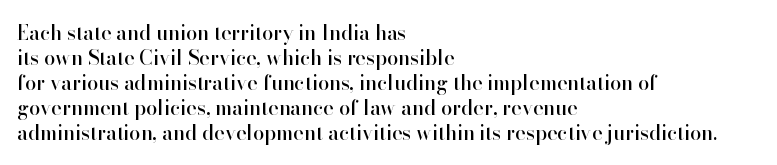
The image shows 20 px text type, upright; set left-aligned, normal line spacing (1.25x), normal letter spacing, not underlined.
